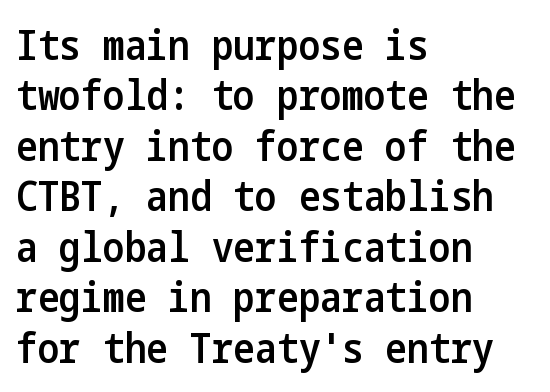
Upright lettering throughout. Which margin do the lines hug? The left one — the right edge is uneven. Glance below the letters and you will spot only blank space. There is no visible air inserted between adjacent glyphs. Slightly chunky letters — semibold, I'd say, not full bold. Classification — sans serif.
